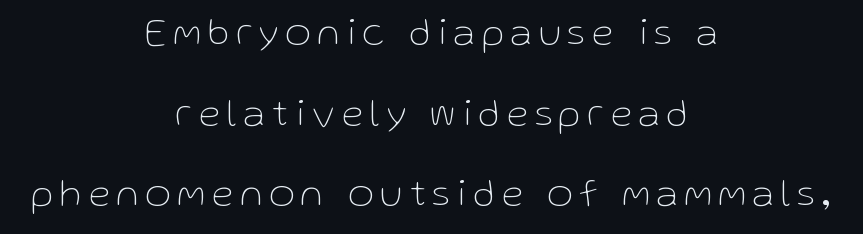
The image shows 39 px thin sans-serif type, upright; set centered, loose line spacing (2.07x), not underlined; low stroke contrast and a medium x-height.
